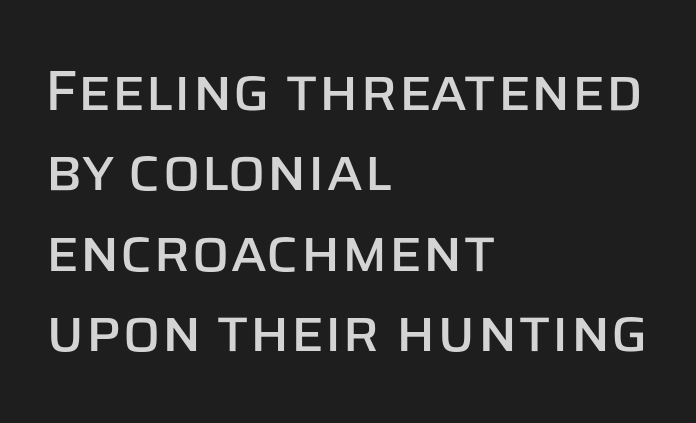
The image shows 57 px sans-serif type, upright; set left-aligned, normal line spacing (1.41x), normal letter spacing, not underlined; low stroke contrast and a large x-height.
